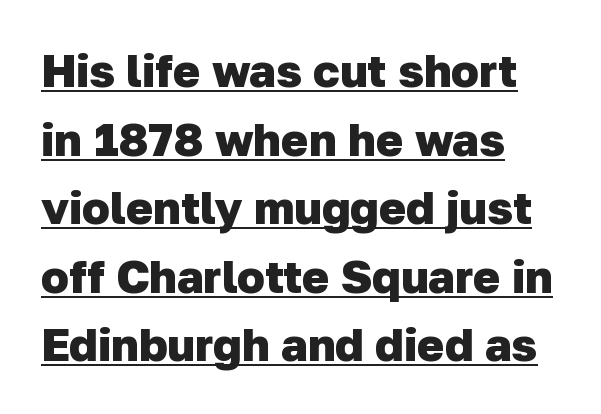
Interline gaps are of average width in this sample. Set as a true bold cut, around the 700 mark. All the whitespace from short lines collects on the right. Check where the strokes stop: nothing finishes them off — pure sans.
